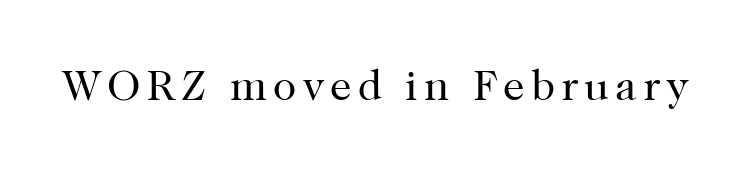
The glyphs in this specimen are seriffed. Anything drawn beneath the words? Only blank space. The face used here is proportionally spaced, like ordinary book or web type. The letters look calm and open, with moderate or lighter stems. When letters stand straight like this, we call the style roman or upright.
